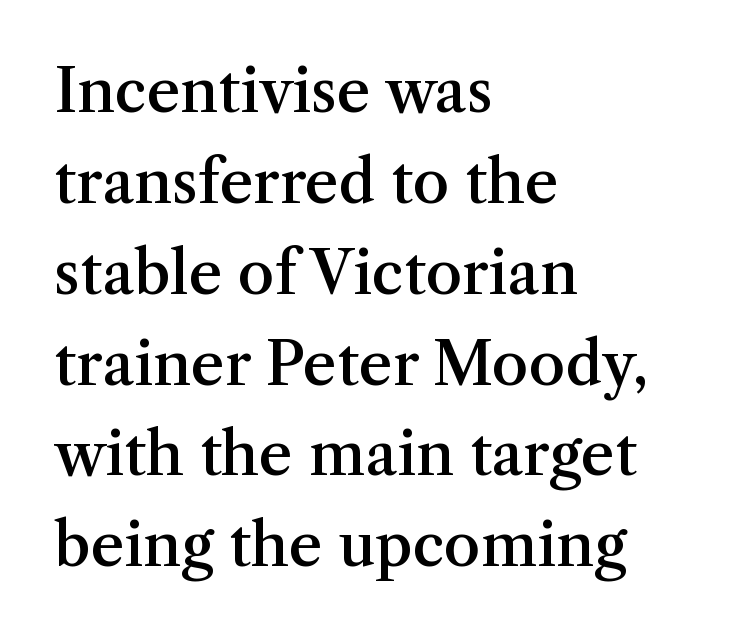
Q: Is the text bold? A: Semi-bold.
Q: Is the text italic (slanted)? A: No, it is upright.
Q: Is the typeface a serif or a sans-serif typeface? A: Serif.
Q: Is the text underlined? A: No.
Q: How is the paragraph aligned? A: Left-aligned.
Q: Is the spacing between letters normal or unusually wide? A: Normal.
Q: Is the spacing between lines tight, normal or loose? A: Normal.
Q: Width (condensed, normal, or wide)? A: Normal.
Q: Stroke contrast? A: Medium.
Q: x-height? A: Medium.
Q: Monospaced? A: No.
